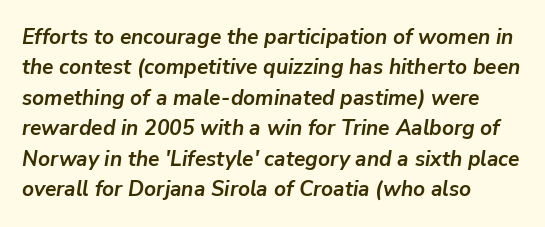
{"italic": "yes", "lean": "right", "slant_degrees": 9, "bold": "yes", "underline": "no", "align": "left", "line_spacing": "normal", "line_spacing_ratio": 1.45, "letter_spacing": "normal", "letter_spacing_em": 0.0, "glyph_px": 21}
